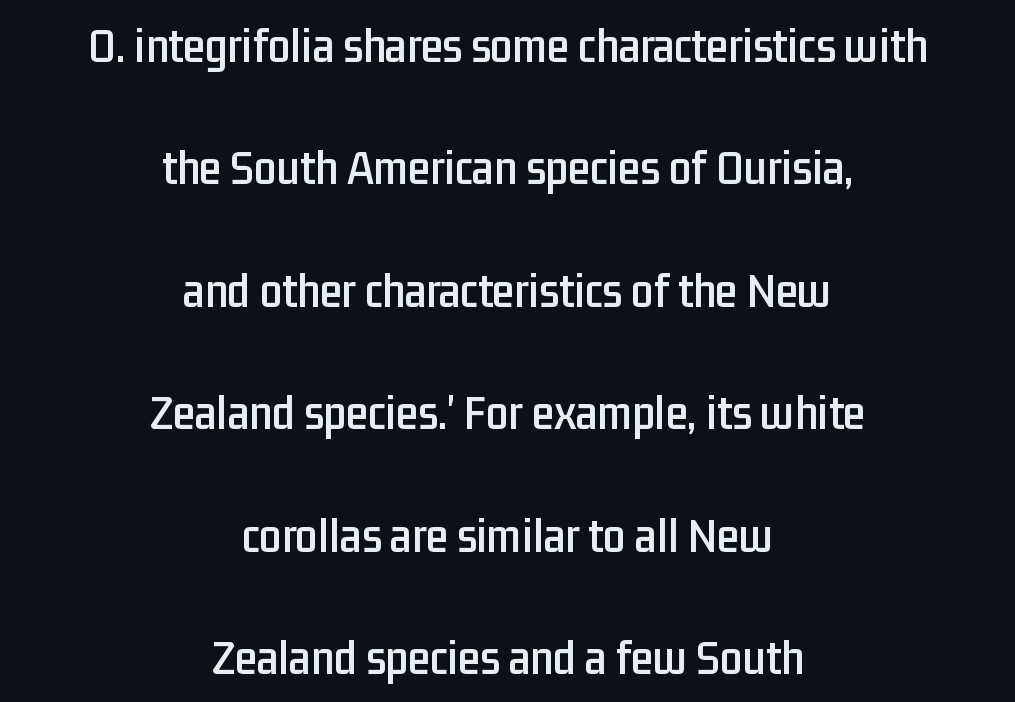
Q: Is the text italic (slanted)? A: No, it is upright.
Q: Is the typeface a serif or a sans-serif typeface? A: Sans-serif.
Q: Is the text underlined? A: No.
Q: How is the paragraph aligned? A: Centered.
Q: Is the spacing between letters normal or unusually wide? A: Normal.
Q: Is the spacing between lines tight, normal or loose? A: Loose.
Q: Width (condensed, normal, or wide)? A: Condensed.
Q: Stroke contrast? A: Low.
Q: x-height? A: Medium.
Q: Monospaced? A: No.
